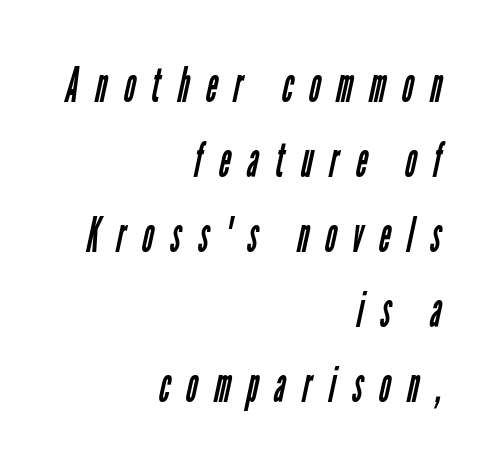
{"serif": "no", "bold": "no", "weight": "regular", "width": "condensed", "stroke_contrast": "low", "x_height": "medium", "monospaced": "no", "underline": "no", "align": "right", "line_spacing": "normal", "line_spacing_ratio": 1.53, "letter_spacing": "wide", "letter_spacing_em": 0.34, "glyph_px": 49}
